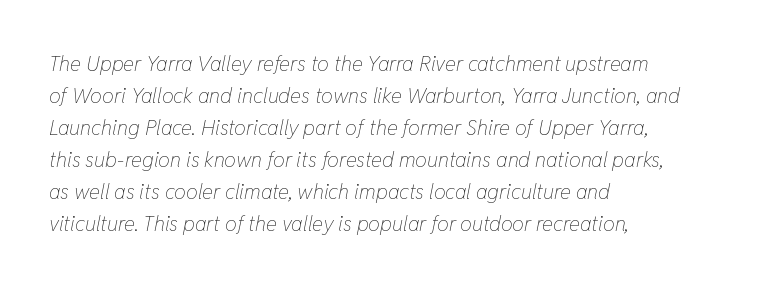
Counters stay open thanks to moderate or lighter strokes. Caption: multi-line text, flush left, ragged right. Rendered with sloped, italic letterforms. Letter spacing: default. Vertical spacing — default. Clear beneath every line of the passage.
